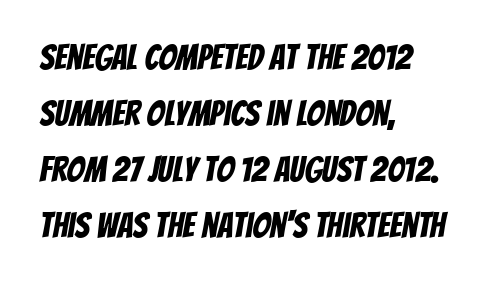
{"serif": "no", "width": "condensed", "stroke_contrast": "low", "x_height": "large", "monospaced": "no", "underline": "no", "align": "left", "line_spacing": "normal", "line_spacing_ratio": 1.6, "letter_spacing": "normal", "letter_spacing_em": 0.0, "glyph_px": 35}
